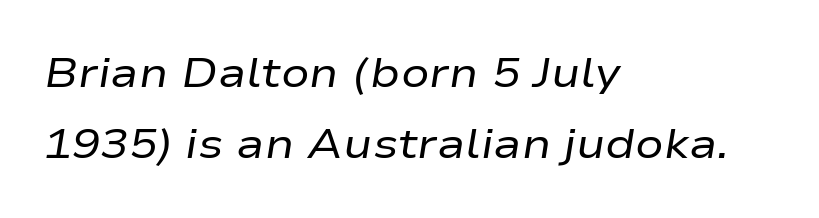
Q: Is the text bold? A: No.
Q: Is the text italic (slanted)? A: Yes, it leans right by about 9 degrees.
Q: Is the text underlined? A: No.
Q: How is the paragraph aligned? A: Left-aligned.
Q: Is the spacing between letters normal or unusually wide? A: Normal.
Q: Is the spacing between lines tight, normal or loose? A: Normal.
Q: Width (condensed, normal, or wide)? A: Wide.
Q: Stroke contrast? A: Low.
Q: x-height? A: Medium.
Q: Monospaced? A: No.
